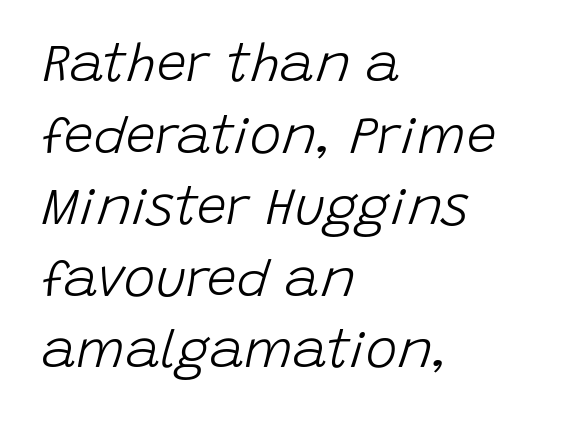
{"italic": "yes", "lean": "right", "slant_degrees": 15, "bold": "no", "weight": "light", "width": "normal", "stroke_contrast": "low", "x_height": "large", "monospaced": "no", "underline": "no", "align": "left", "line_spacing": "normal", "line_spacing_ratio": 1.35, "letter_spacing": "normal", "letter_spacing_em": 0.0, "glyph_px": 53}
